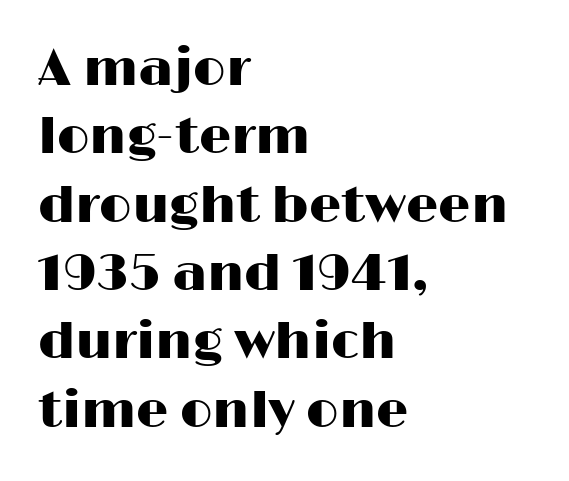
A clean baseline with only descenders dipping below it. Here the glyphs are tracked normally, forming tight word shapes. Is there much room between lines? A standard amount, neither cramped nor airy. A student would call this left alignment; a typographer would say flush left, rag right.
